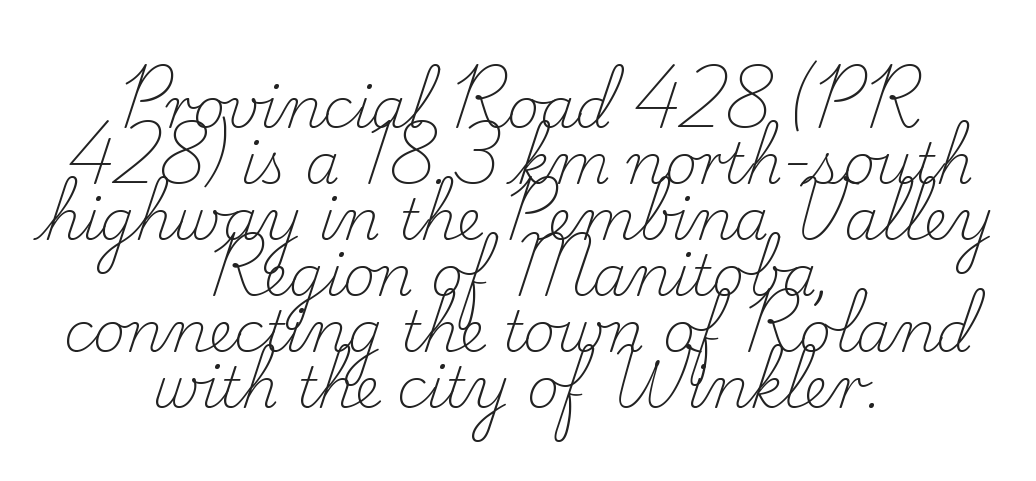
The image shows 56 px light serif type; set centered, tight line spacing (1.0x), normal letter spacing, not underlined; low stroke contrast and a small x-height.
